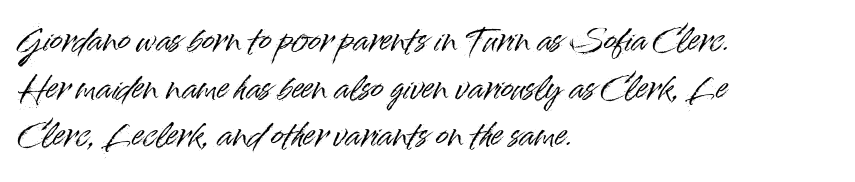
{"serif": "no", "width": "normal", "stroke_contrast": "high", "x_height": "small", "monospaced": "no", "underline": "no", "align": "left", "line_spacing": "normal", "line_spacing_ratio": 1.59, "letter_spacing": "normal", "letter_spacing_em": 0.0, "glyph_px": 30}
